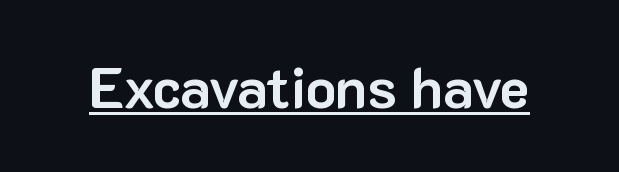
Q: Is the text bold? A: Yes.
Q: Is the text italic (slanted)? A: No, it is upright.
Q: Is the typeface a serif or a sans-serif typeface? A: Sans-serif.
Q: Is the text underlined? A: Yes.
Q: Is the spacing between letters normal or unusually wide? A: Normal.
Q: Width (condensed, normal, or wide)? A: Normal.
Q: Stroke contrast? A: Low.
Q: x-height? A: Medium.
Q: Monospaced? A: No.
